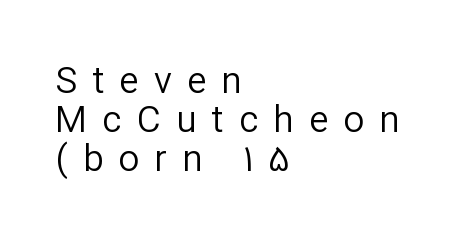
Horizontal bands of white between lines are thin slivers. Nothing sits at the stroke ends, so this counts as sans-serif. Weight: in the light-to-regular range. Do the characters align in a grid? No, the font is proportional.
